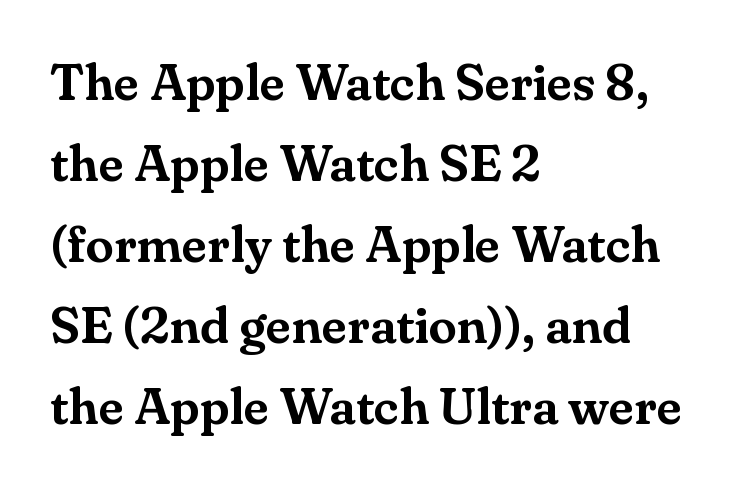
Do the characters align in a grid? No, the font is proportional. The axis of the letterforms is exactly vertical. The glyphs in this specimen are seriffed. Is the block centered? No — it sits flush against the left margin. The specimen omits any rule beneath the text block's lines.
